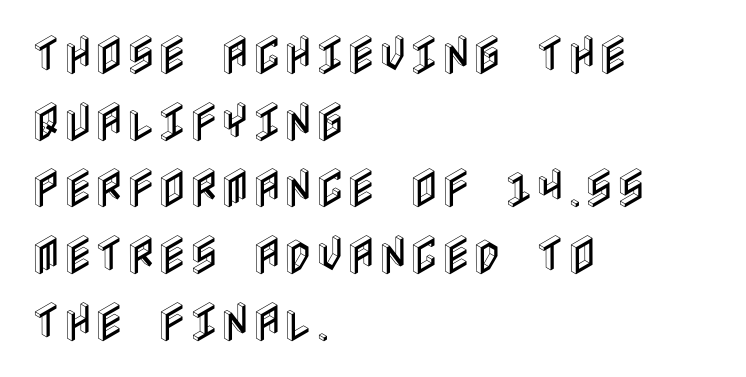
{"italic": "no", "width": "condensed", "x_height": "large", "underline": "no", "align": "left", "line_spacing": "normal", "line_spacing_ratio": 1.55, "letter_spacing": "normal", "letter_spacing_em": 0.0, "glyph_px": 43}
